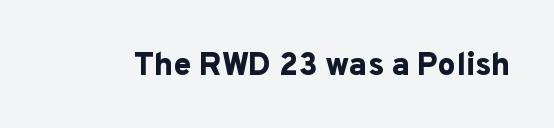
Do the characters align in a grid? No, the font is proportional. The strokes are fattened all the way to bold. The specimen omits any rule beneath the text block's lines. Words appear dense and cohesive because spacing is normal.
